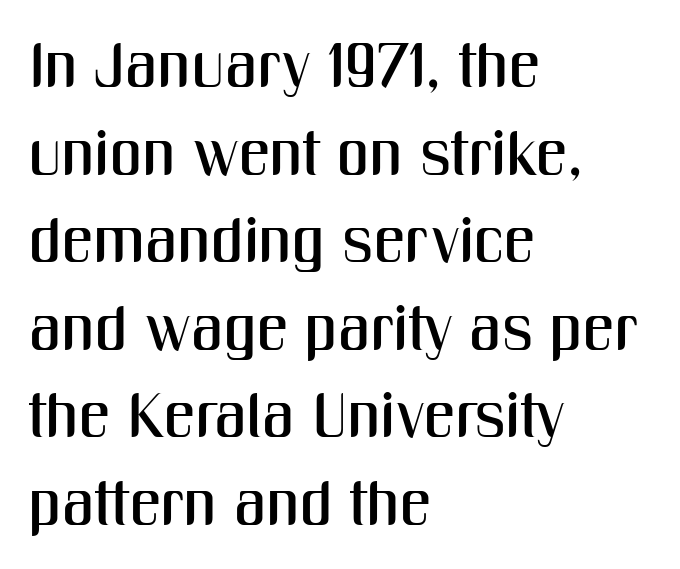
Q: Is the text italic (slanted)? A: No, it is upright.
Q: Is the typeface a serif or a sans-serif typeface? A: Sans-serif.
Q: Is the text underlined? A: No.
Q: How is the paragraph aligned? A: Left-aligned.
Q: Is the spacing between letters normal or unusually wide? A: Normal.
Q: Is the spacing between lines tight, normal or loose? A: Normal.
Q: Width (condensed, normal, or wide)? A: Condensed.
Q: Stroke contrast? A: Medium.
Q: x-height? A: Medium.
Q: Monospaced? A: No.
